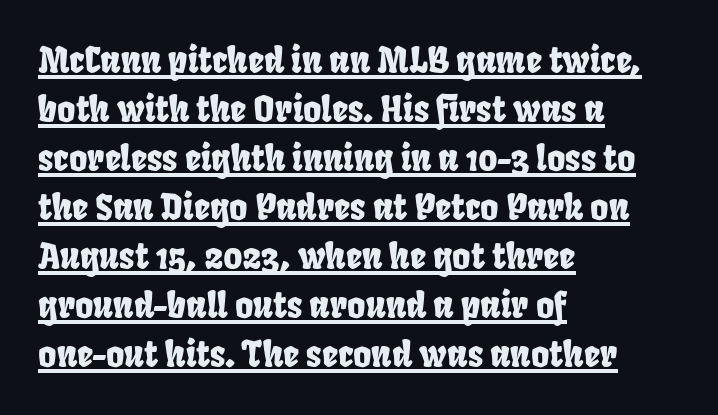
Look at the bottom of the vertical strokes: they stop flat, with no serifs. Proportional: the letters do not fall into vertical columns. Nothing unusual about the tracking: characters are spaced as the font intends. What decoration does the sample have? An underline. The rag falls on the right side of this text block.
